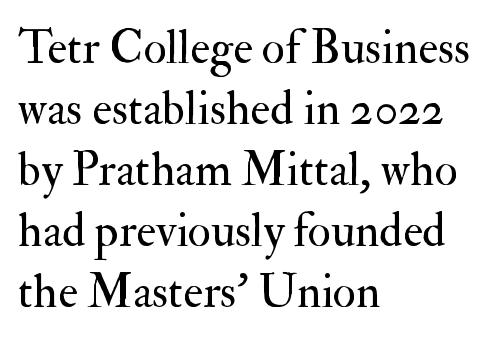
Q: Is the text bold? A: No.
Q: Is the text italic (slanted)? A: No, it is upright.
Q: Is the typeface a serif or a sans-serif typeface? A: Serif.
Q: Is the text underlined? A: No.
Q: How is the paragraph aligned? A: Left-aligned.
Q: Is the spacing between letters normal or unusually wide? A: Normal.
Q: Is the spacing between lines tight, normal or loose? A: Normal.
Q: Width (condensed, normal, or wide)? A: Normal.
Q: Stroke contrast? A: Medium.
Q: x-height? A: Small.
Q: Monospaced? A: No.
